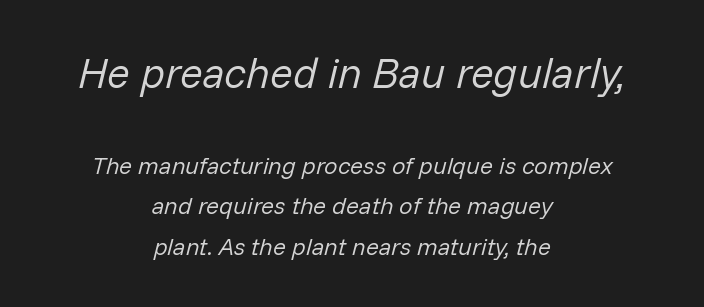
{"italic": "yes", "lean": "right", "slant_degrees": 14, "bold": "no", "weight": "regular", "width": "normal", "stroke_contrast": "low", "x_height": "medium", "monospaced": "no", "underline": "no", "align": "center", "line_spacing": "normal", "line_spacing_ratio": 1.68, "letter_spacing": "normal", "letter_spacing_em": 0.0, "larger_block": "first", "size_ratio": 1.75, "glyph_px": 42}
